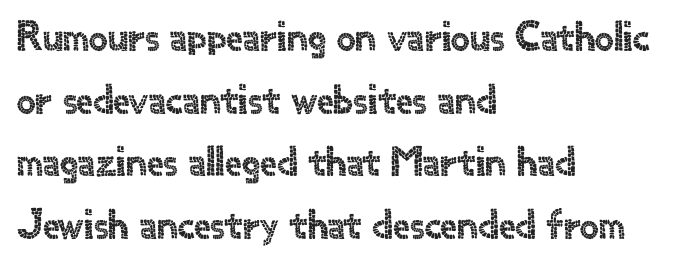
Q: Is the text italic (slanted)? A: No, it is upright.
Q: Is the typeface a serif or a sans-serif typeface? A: Sans-serif.
Q: Is the text underlined? A: No.
Q: How is the paragraph aligned? A: Left-aligned.
Q: Is the spacing between letters normal or unusually wide? A: Normal.
Q: Is the spacing between lines tight, normal or loose? A: Normal.
Q: Width (condensed, normal, or wide)? A: Normal.
Q: x-height? A: Small.
Q: Monospaced? A: No.
